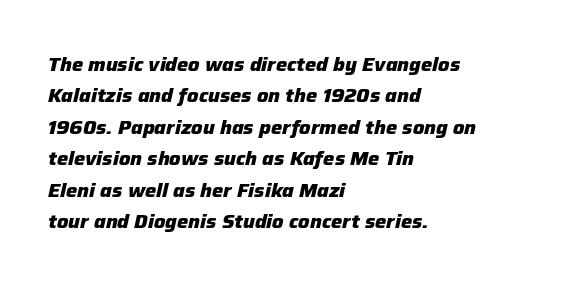
Q: Is the text bold? A: Yes.
Q: Is the text italic (slanted)? A: Yes, it leans right by about 12 degrees.
Q: Is the text underlined? A: No.
Q: How is the paragraph aligned? A: Left-aligned.
Q: Is the spacing between letters normal or unusually wide? A: Normal.
Q: Is the spacing between lines tight, normal or loose? A: Normal.
